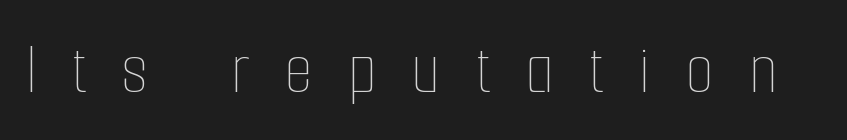
These lines are rendered in a variable-pitch font. No italicization has been applied; the sample stays upright. The tracking reads as deliberately expanded to a designer's eye. The letterforms sit at book weight or below. Each row of text sits above clean, open space.
